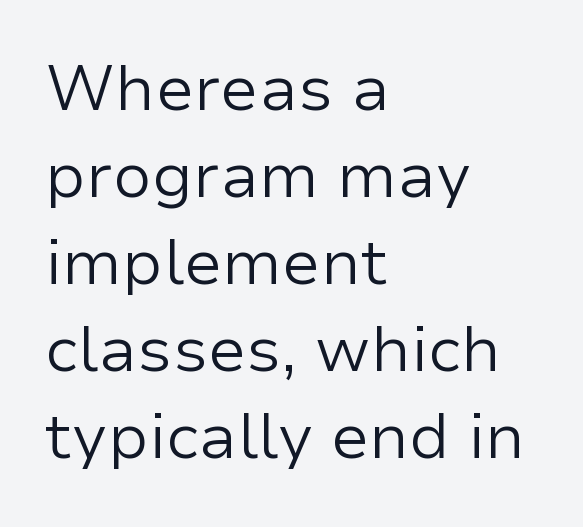
Q: Is the text bold? A: No.
Q: Is the text italic (slanted)? A: No, it is upright.
Q: Is the typeface a serif or a sans-serif typeface? A: Sans-serif.
Q: Is the text underlined? A: No.
Q: How is the paragraph aligned? A: Left-aligned.
Q: Is the spacing between letters normal or unusually wide? A: Normal.
Q: Is the spacing between lines tight, normal or loose? A: Normal.
Q: Width (condensed, normal, or wide)? A: Normal.
Q: Stroke contrast? A: Low.
Q: x-height? A: Medium.
Q: Monospaced? A: No.
